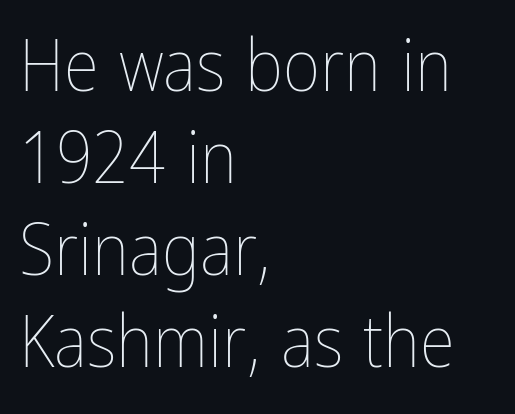
The image shows 72 px thin, condensed type, upright; set left-aligned, normal line spacing (1.28x), normal letter spacing, not underlined; low stroke contrast and a medium x-height.
